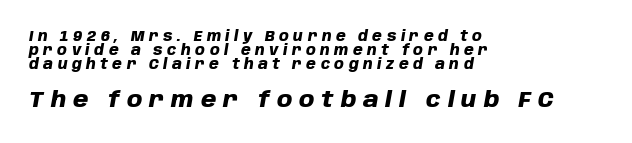
A dark, heavy texture on the line: the type is bold. The more generous point size was reserved for the lower chunk. Casual observation: everything's shoved over to the left. Observe the wide spacing: letters keep a clear distance from each other. You could barely slide anything between these rows.
